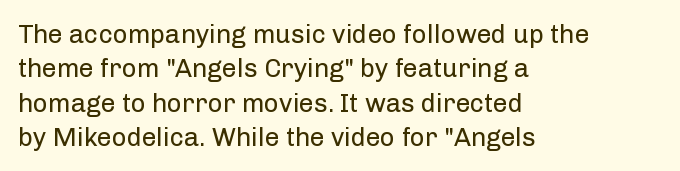
The image shows 26 px text type, upright; set left-aligned, normal line spacing (1.32x), normal letter spacing, not underlined.
